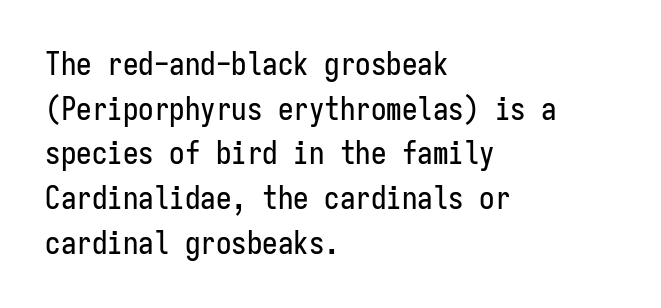
Posture: upright roman. The paragraph shown leans on its left margin. Unmarked baselines from the first word to the last. Grotesque or geometric, the face here clearly has no serifs. Here the designer chose a console-style face with uniform glyph widths.
